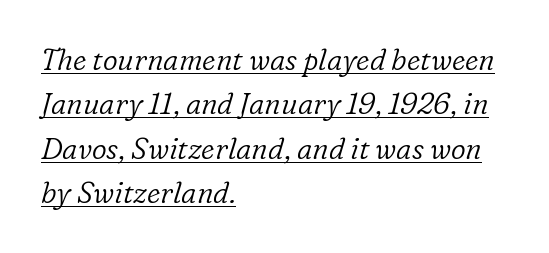
The image shows 29 px light serif type, italic (leaning right); set left-aligned, normal line spacing (1.53x), normal letter spacing, underlined; low stroke contrast and a medium x-height.
